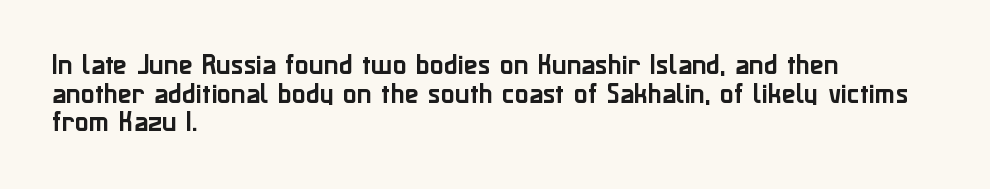
Q: Is the text italic (slanted)? A: No, it is upright.
Q: Is the text underlined? A: No.
Q: How is the paragraph aligned? A: Left-aligned.
Q: Is the spacing between letters normal or unusually wide? A: Normal.
